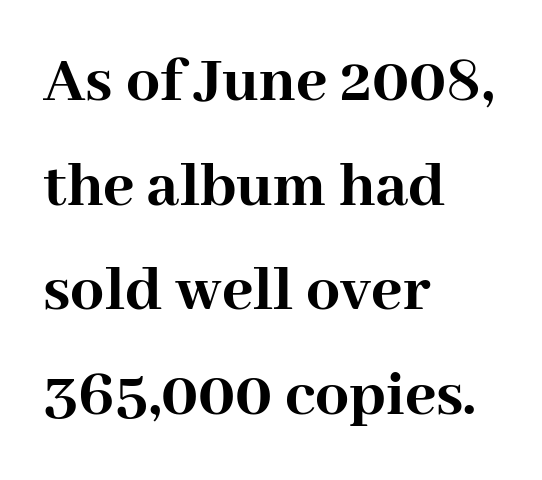
{"serif": "yes", "italic": "no", "bold": "yes", "weight": "semibold", "width": "normal", "stroke_contrast": "high", "x_height": "medium", "monospaced": "no", "underline": "no", "align": "left", "line_spacing": "normal", "line_spacing_ratio": 1.56, "letter_spacing": "normal", "letter_spacing_em": 0.0, "glyph_px": 67}
